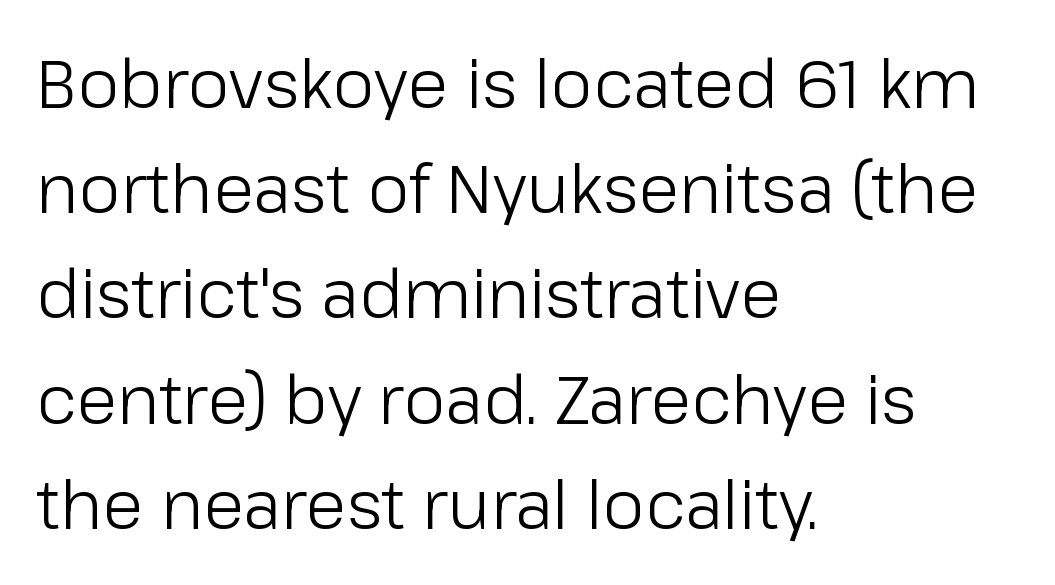
The image shows 67 px light sans-serif type, upright; set left-aligned, normal line spacing (1.57x), normal letter spacing, not underlined; low stroke contrast and a medium x-height.
